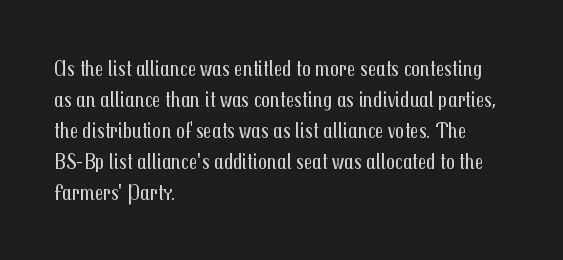
The image shows 22 px text type, upright; set left-aligned, normal line spacing (1.41x), normal letter spacing, not underlined.
